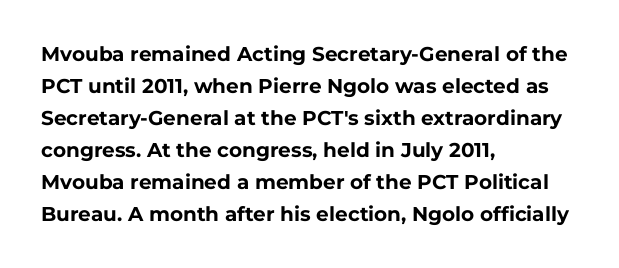
{"italic": "no", "bold": "yes", "underline": "no", "align": "left", "line_spacing": "normal", "line_spacing_ratio": 1.6, "letter_spacing": "normal", "letter_spacing_em": 0.0, "glyph_px": 20}
